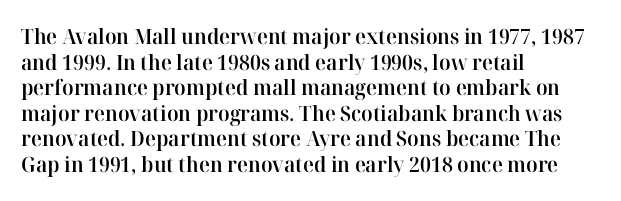
Q: Is the text bold? A: Semi-bold.
Q: Is the text italic (slanted)? A: No, it is upright.
Q: Is the text underlined? A: No.
Q: How is the paragraph aligned? A: Left-aligned.
Q: Is the spacing between letters normal or unusually wide? A: Normal.
